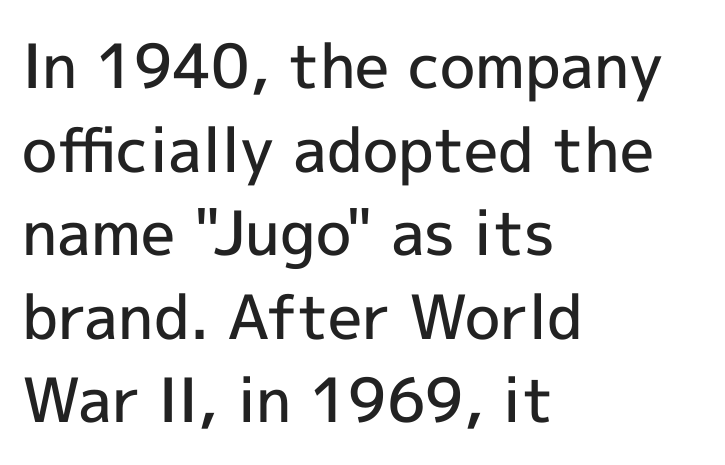
Q: Is the text bold? A: Semi-bold.
Q: Is the text italic (slanted)? A: No, it is upright.
Q: Is the typeface a serif or a sans-serif typeface? A: Sans-serif.
Q: Is the text underlined? A: No.
Q: How is the paragraph aligned? A: Left-aligned.
Q: Is the spacing between letters normal or unusually wide? A: Normal.
Q: Is the spacing between lines tight, normal or loose? A: Normal.
Q: Width (condensed, normal, or wide)? A: Normal.
Q: x-height? A: Medium.
Q: Monospaced? A: No.
